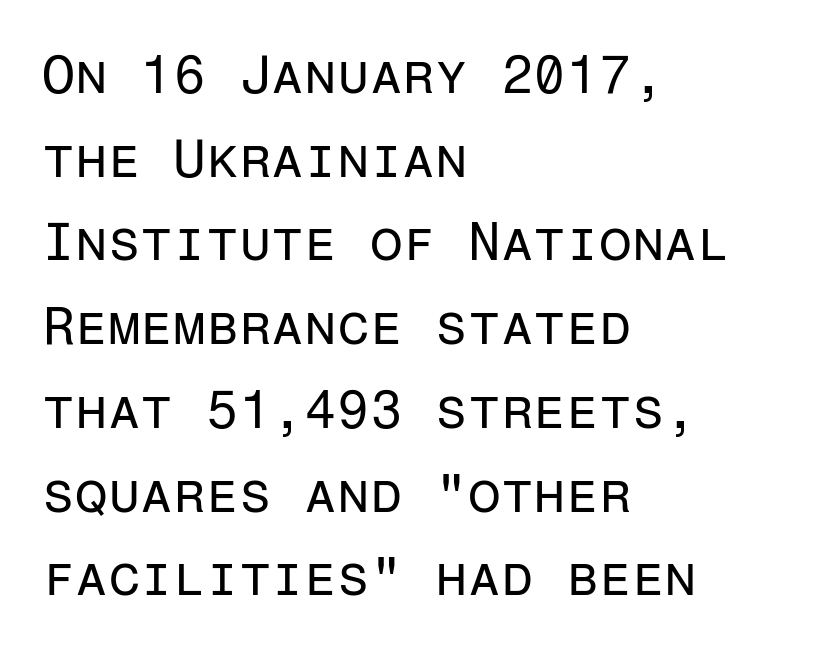
Check where the strokes stop: nothing finishes them off — pure sans. Students, observe: this is what conventionally led text looks like. Between one letter and the next there's only the usual sliver of space. This rendering features lettering with no underline. Every character here occupies the same horizontal width, giving the sample a typewriter-like rhythm. If you drew a line through each stem, it would be perfectly vertical.
